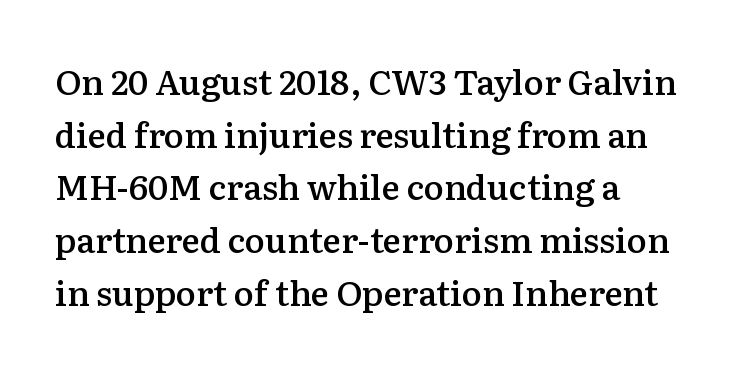
{"serif": "yes", "italic": "no", "bold": "semi", "weight": "semibold", "width": "normal", "stroke_contrast": "medium", "x_height": "medium", "monospaced": "no", "underline": "no", "line_spacing": "normal", "line_spacing_ratio": 1.55, "letter_spacing": "normal", "letter_spacing_em": 0.0, "glyph_px": 34}
